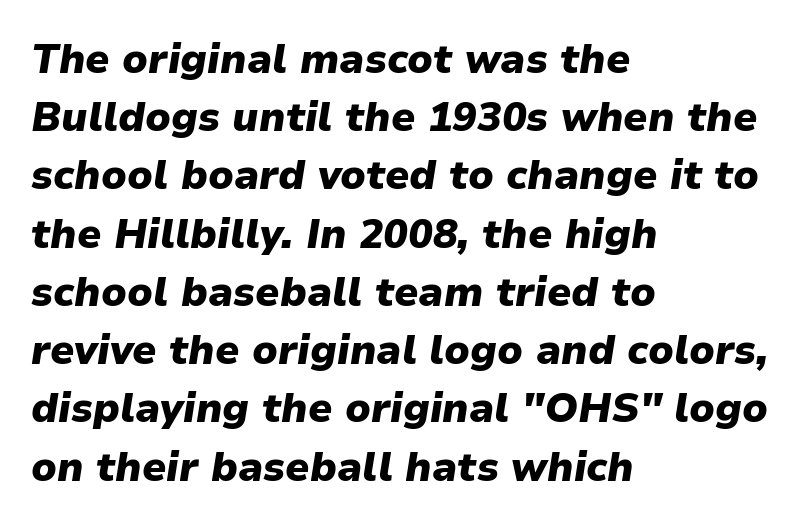
{"italic": "yes", "lean": "right", "slant_degrees": 9, "bold": "yes", "weight": "heavy", "width": "normal", "stroke_contrast": "low", "x_height": "medium", "monospaced": "no", "underline": "no", "align": "left", "line_spacing": "normal", "line_spacing_ratio": 1.42, "letter_spacing": "normal", "letter_spacing_em": 0.0, "glyph_px": 41}
